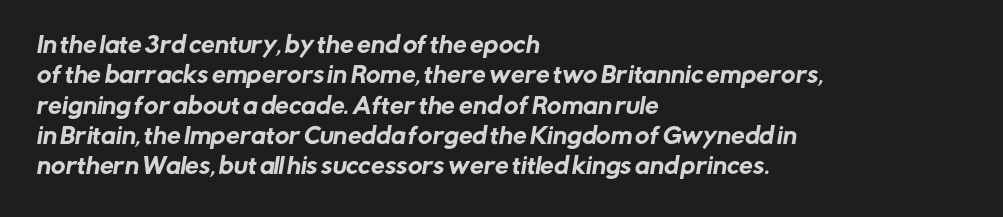
Anything drawn beneath the words? Only blank space. Inter-character spacing is left at the font's built-in metrics. Compared with a centered layout, this one pins lines to the left instead. Does the leading feel generous? No, just average.
